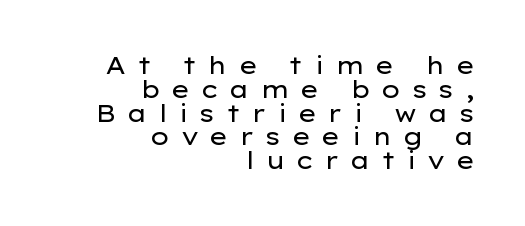
{"italic": "no", "bold": "no", "underline": "no", "align": "right", "line_spacing": "tight", "line_spacing_ratio": 0.99, "letter_spacing": "wide", "letter_spacing_em": 0.43, "glyph_px": 24}
